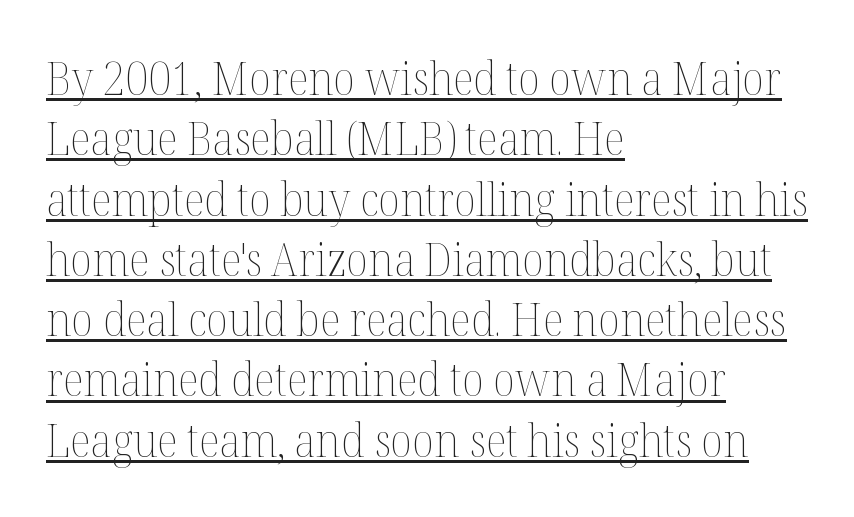
The image shows 45 px thin type, upright; set left-aligned, normal line spacing (1.34x), normal letter spacing, underlined; medium stroke contrast and a medium x-height.
